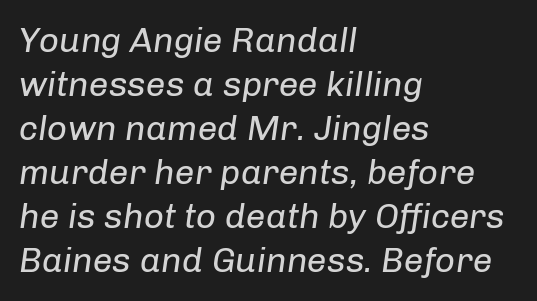
Each word holds together tightly as a unit, with standard inter-letter gaps. The line-height multiplier appears to be the usual default. The zone under the glyphs is completely vacant. The rendering applies a slant to the glyphs. Character widths vary here, with narrow letters taking less room than wide ones. The passage is arranged the way most books set body copy — flush left.
